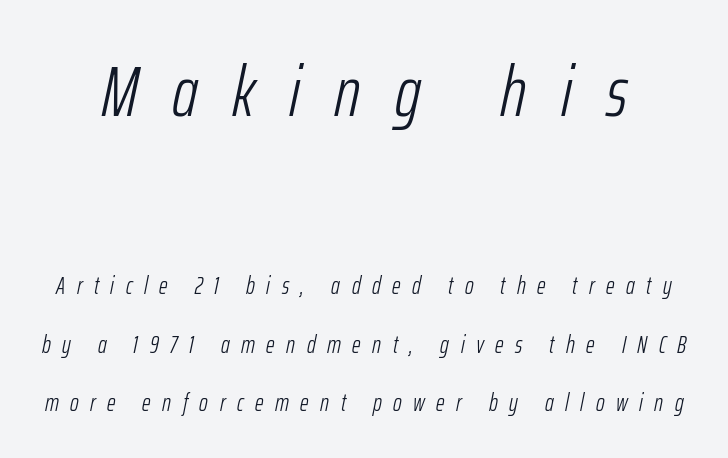
Q: Is the text bold? A: No.
Q: Is the text italic (slanted)? A: Yes, it leans right by about 12 degrees.
Q: Is the text underlined? A: No.
Q: Is the spacing between letters normal or unusually wide? A: Unusually wide.
Q: Is the spacing between lines tight, normal or loose? A: Loose.
Q: Which block of text is set in a larger size, the first (top) or the second (bottom)? A: The first (top) one.
Q: Width (condensed, normal, or wide)? A: Condensed.
Q: Stroke contrast? A: Low.
Q: x-height? A: Medium.
Q: Monospaced? A: No.
